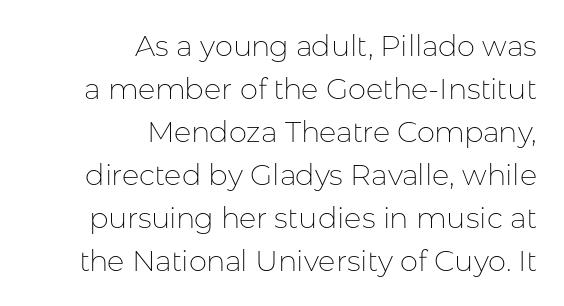
The letters stand straight up with perfectly vertical stems. Weight class: somewhere from thin through regular. These lines are rendered in a variable-pitch font. The specimen omits any rule beneath the text block's lines. There is no visible air inserted between adjacent glyphs. Baseline-to-baseline distance is the conventional proportion of letter height.
